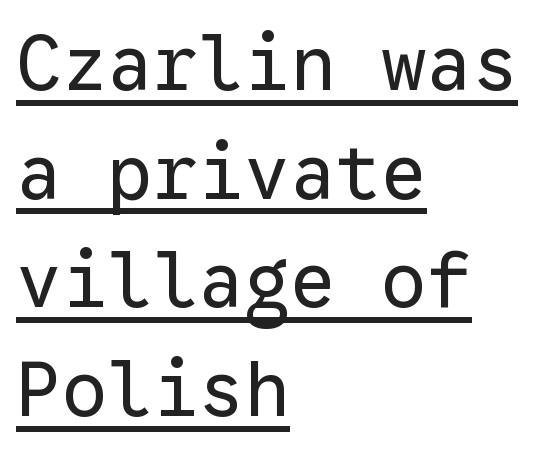
Q: Is the text bold? A: No.
Q: Is the text italic (slanted)? A: No, it is upright.
Q: Is the typeface a serif or a sans-serif typeface? A: Sans-serif.
Q: Is the text underlined? A: Yes.
Q: How is the paragraph aligned? A: Left-aligned.
Q: Is the spacing between letters normal or unusually wide? A: Normal.
Q: Is the spacing between lines tight, normal or loose? A: Normal.
Q: Width (condensed, normal, or wide)? A: Normal.
Q: Stroke contrast? A: Low.
Q: x-height? A: Medium.
Q: Monospaced? A: Yes.
